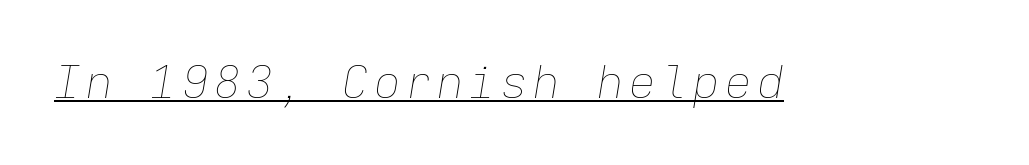
The image shows 45 px thin type, italic (leaning right), monospaced; set underlined; low stroke contrast and a medium x-height.
